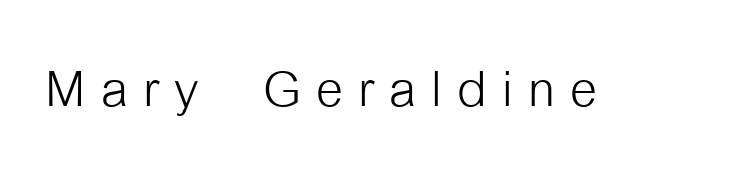
Q: Is the text bold? A: No.
Q: Is the text italic (slanted)? A: No, it is upright.
Q: Is the typeface a serif or a sans-serif typeface? A: Sans-serif.
Q: Is the text underlined? A: No.
Q: Is the spacing between letters normal or unusually wide? A: Unusually wide.
Q: Width (condensed, normal, or wide)? A: Condensed.
Q: Stroke contrast? A: Low.
Q: x-height? A: Medium.
Q: Monospaced? A: No.
